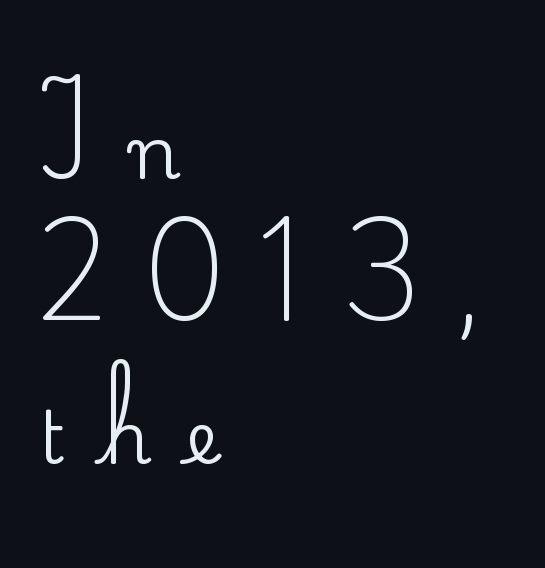
The image shows 73 px serif type, upright; set left-aligned, loose line spacing (1.95x), unusually wide letter spacing (+0.49 em), not underlined; medium stroke contrast and a small x-height.
